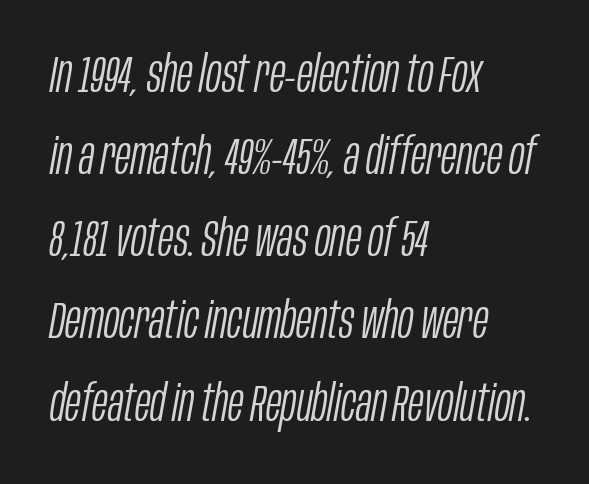
Q: Is the text bold? A: No.
Q: Is the text italic (slanted)? A: Yes, it leans right by about 10 degrees.
Q: Is the text underlined? A: No.
Q: How is the paragraph aligned? A: Left-aligned.
Q: Is the spacing between letters normal or unusually wide? A: Normal.
Q: Is the spacing between lines tight, normal or loose? A: Normal.
Q: Width (condensed, normal, or wide)? A: Condensed.
Q: Stroke contrast? A: Low.
Q: x-height? A: Large.
Q: Monospaced? A: No.
